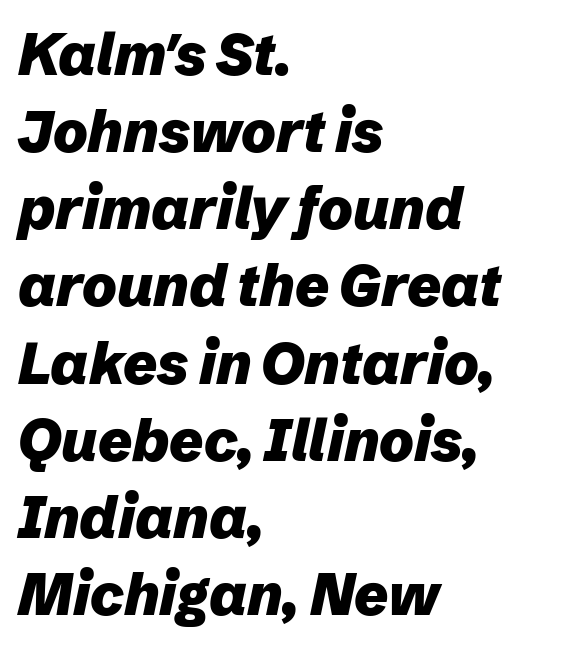
The image shows 58 px heavy type, italic (leaning right); set left-aligned, normal line spacing (1.33x), normal letter spacing, not underlined; low stroke contrast and a medium x-height.
